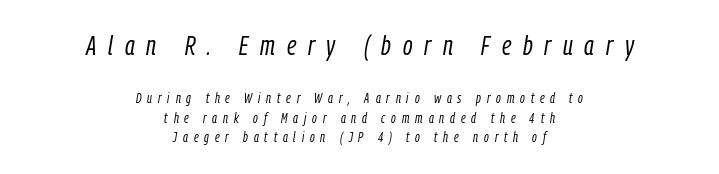
The image shows 28 px light, condensed type, italic (leaning right); set centered, normal line spacing (1.41x), unusually wide letter spacing (+0.42 em), not underlined; the first (top) block is 2.0x larger; low stroke contrast and a medium x-height.
